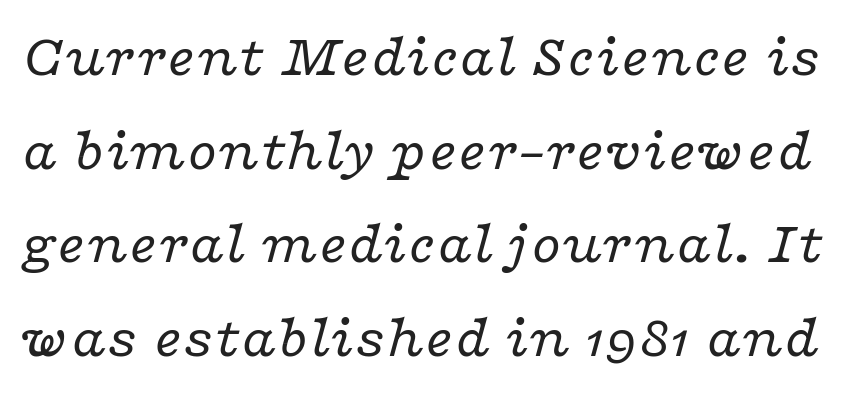
The image shows 60 px regular-weight, wide serif type, italic (leaning right); set normal line spacing (1.56x), normal letter spacing, not underlined; low stroke contrast and a medium x-height.
